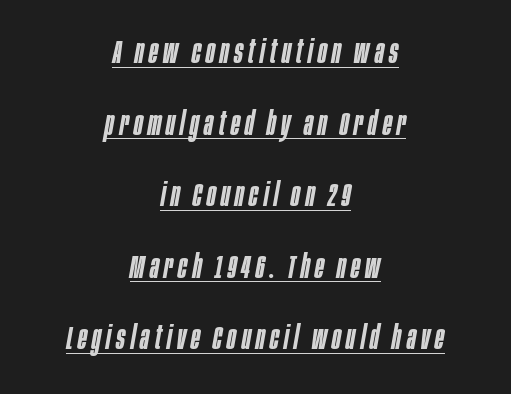
Spacing verdict: proportional, widths tailored to each character. Slightly chunky letters — semibold, I'd say, not full bold. There's an unmistakable incline to the writing here. The whitespace from short lines is split evenly between both sides. The rendering uses a large line-height, opening up the rows.
